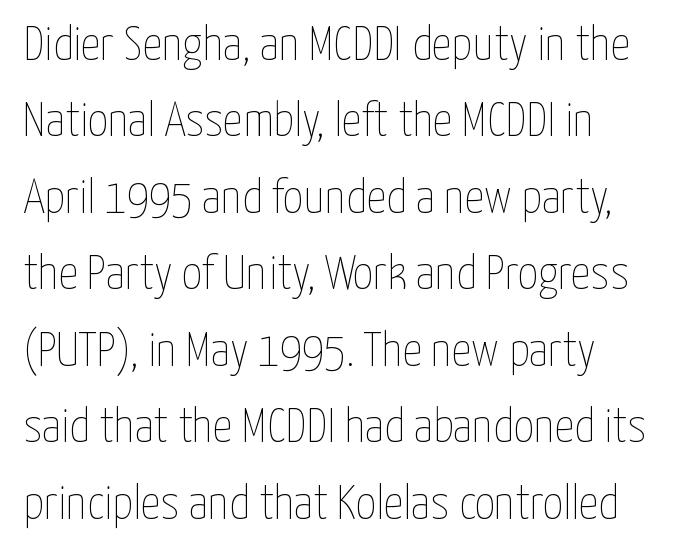
Spacing verdict: proportional, widths tailored to each character. The space between consecutive lines is moderate. These lines were composed using upright roman letters. This is not heavy type; no bold has been used.
